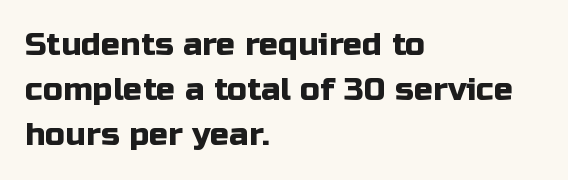
The image shows 32 px sans-serif type, upright; set left-aligned, normal line spacing (1.41x), normal letter spacing, not underlined; low stroke contrast and a medium x-height.
